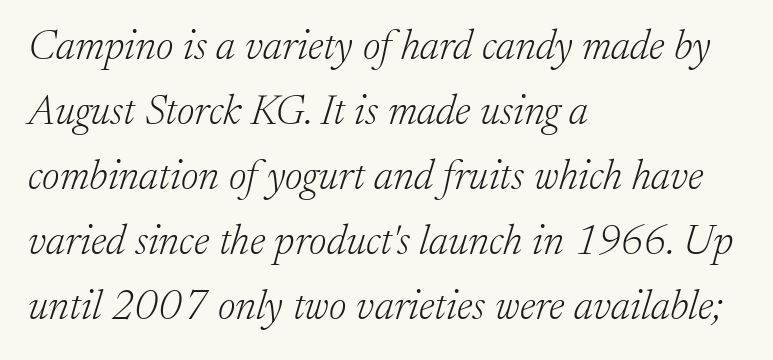
These lines are set flush left with a ragged right edge. Style check: oblique. Here the designer chose a conventional face with non-uniform glyph widths. Clear beneath every line of the passage. This is serif lettering, the kind often seen in printed books. Heaviness? Minimal to ordinary, like unemphasized prose.
